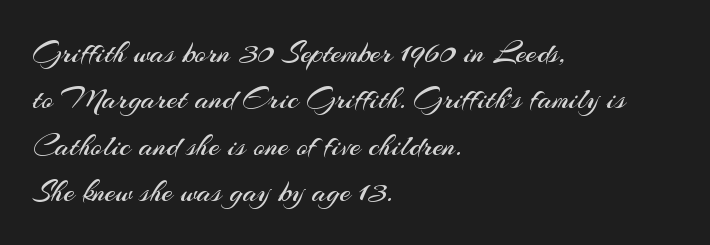
{"serif": "no", "bold": "no", "weight": "regular", "width": "normal", "stroke_contrast": "medium", "x_height": "small", "monospaced": "no", "underline": "no", "align": "left", "line_spacing": "normal", "line_spacing_ratio": 1.5, "letter_spacing": "normal", "letter_spacing_em": 0.0, "glyph_px": 31}
